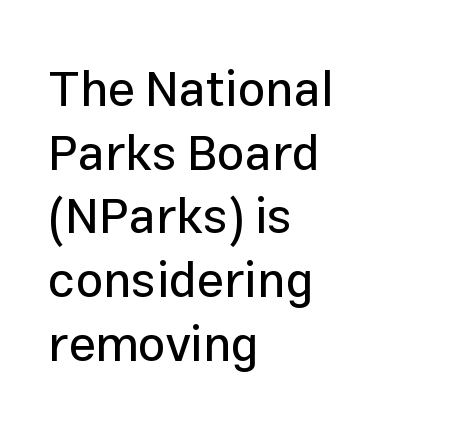
The image shows 49 px sans-serif type, upright; set left-aligned, normal line spacing (1.3x), normal letter spacing, not underlined; low stroke contrast and a medium x-height.
